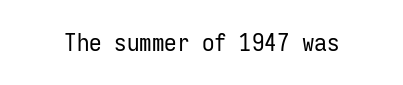
The rendering keeps characters at their native spacing. The font sits on the lighter half of the weight spectrum, regular included. Quick note: underline off. Is there any slant? The stems are plumb.
